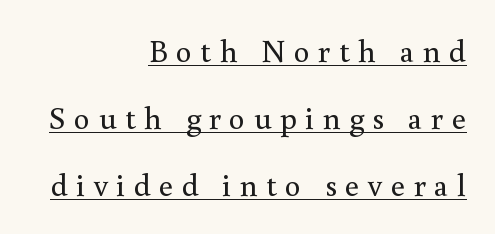
The image shows 32 px regular-weight serif type, upright; set right-aligned, loose line spacing (2.09x), unusually wide letter spacing (+0.26 em), underlined; a small x-height.
